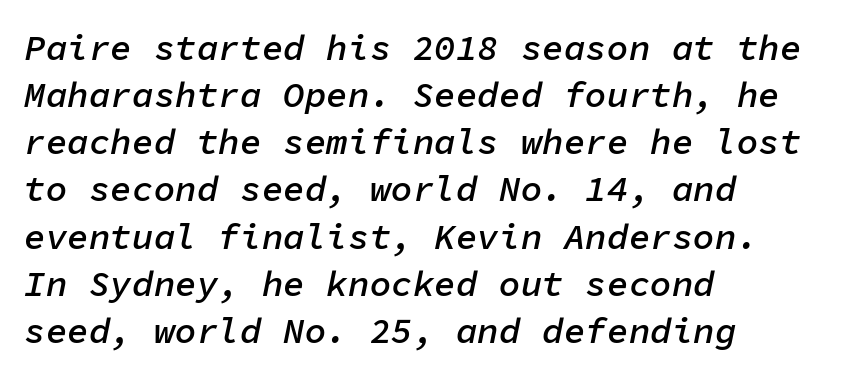
The image shows 36 px semibold type, italic (leaning right), monospaced; set left-aligned, normal line spacing (1.31x), normal letter spacing, not underlined; low stroke contrast and a medium x-height.
